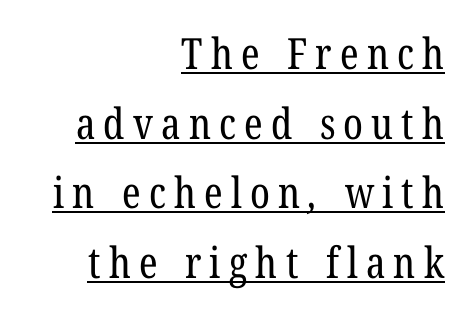
{"serif": "yes", "bold": "no", "weight": "regular", "width": "condensed", "stroke_contrast": "low", "x_height": "medium", "monospaced": "no", "underline": "yes", "align": "right", "line_spacing": "normal", "line_spacing_ratio": 1.62, "glyph_px": 43}
